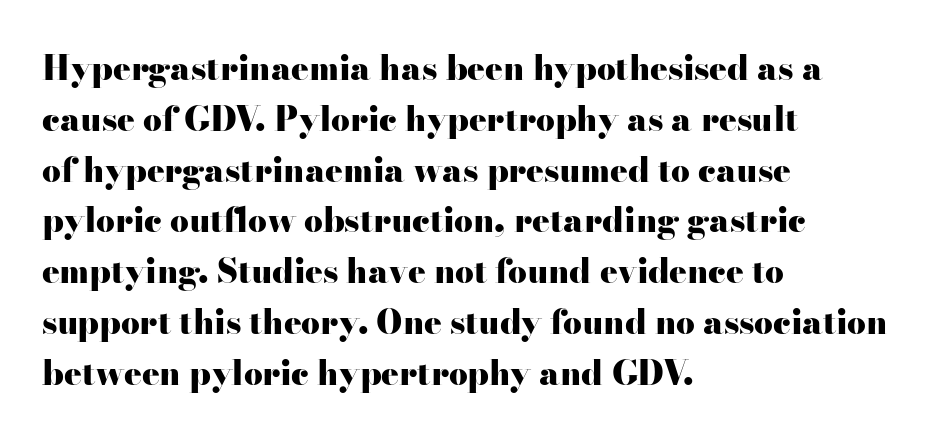
The letters carry serifs — small finishing strokes at the ends of their stems. Every row of glyphs begins at an identical x-position on the left. Style check: upright. Stroke thickness is high; the sample reads as a true bold. Tracking value appears to be zero — textbook default spacing.
